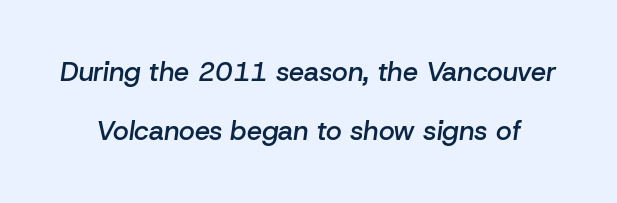
Q: Is the text bold? A: Semi-bold.
Q: Is the text italic (slanted)? A: Yes, it leans right by about 8 degrees.
Q: Is the text underlined? A: No.
Q: Is the spacing between letters normal or unusually wide? A: Normal.
Q: Is the spacing between lines tight, normal or loose? A: Loose.
